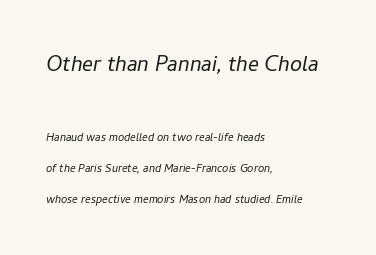
The image shows 27 px text type, italic (leaning right); set left-aligned, loose line spacing (2.23x), normal letter spacing, not underlined; the first (top) block is 1.93x larger.
